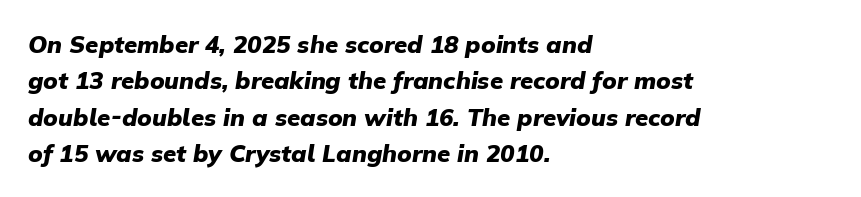
The image shows 24 px bold type, italic (leaning right); set left-aligned, normal line spacing (1.52x), normal letter spacing, not underlined.
